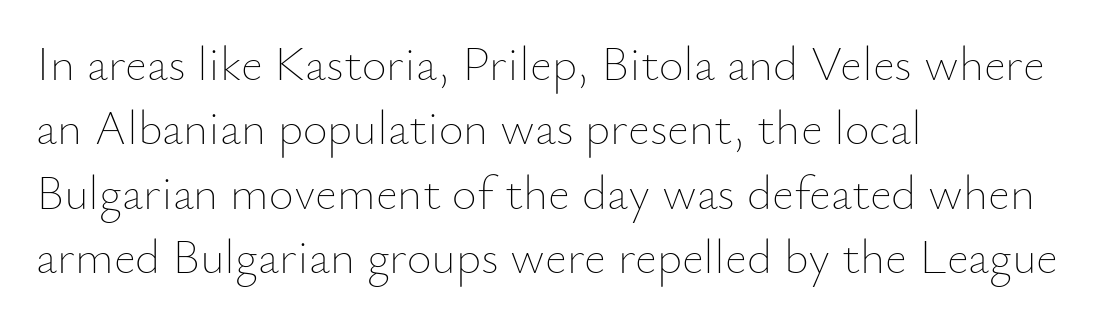
This block has exactly the height ordinary leading produces. The passage shown is not bold in any degree. The glyphs are unaccompanied by any horizontal stroke below them. Here the designer chose a conventional face with non-uniform glyph widths.
